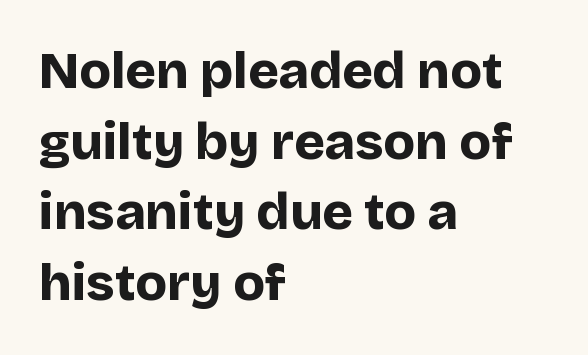
You'd pick this weight for a headline — it's a proper bold. Proportional: the letters do not fall into vertical columns. This block has exactly the height ordinary leading produces. Each line starts at the same left margin while the right side varies. Regarding serifs, this sample does without them. Has an underline been added? It has not.
